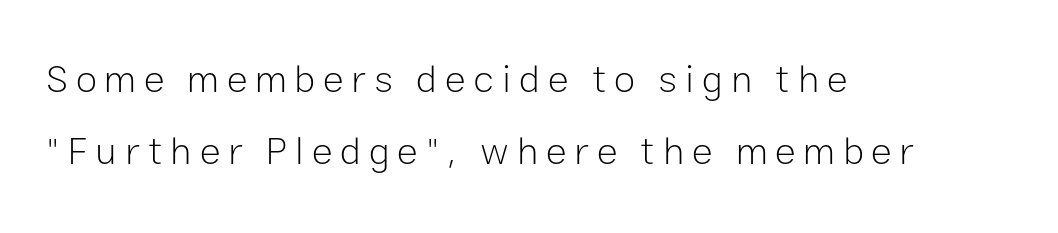
{"serif": "no", "italic": "no", "bold": "no", "weight": "light", "width": "normal", "stroke_contrast": "low", "x_height": "medium", "monospaced": "no", "underline": "no", "align": "left", "line_spacing_ratio": 1.84, "letter_spacing": "wide", "letter_spacing_em": 0.2, "glyph_px": 39}
